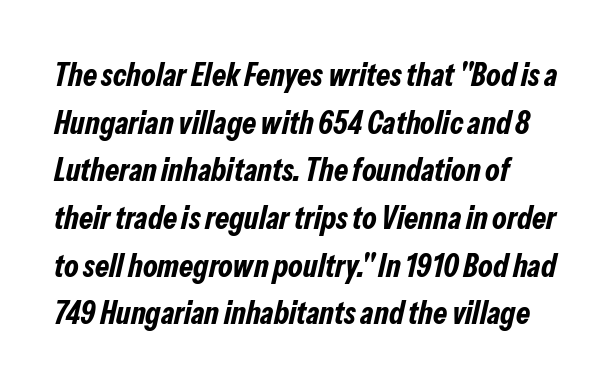
Rendered with sloped, italic letterforms. Look at the tracking — it's just the regular setting, nothing added. The sample has been set heavy, in full bold. If you measured baseline to baseline, you'd find a middling distance. The passage shown is typed in a proportional face where columns would drift. Plain, unruled lines of type.
